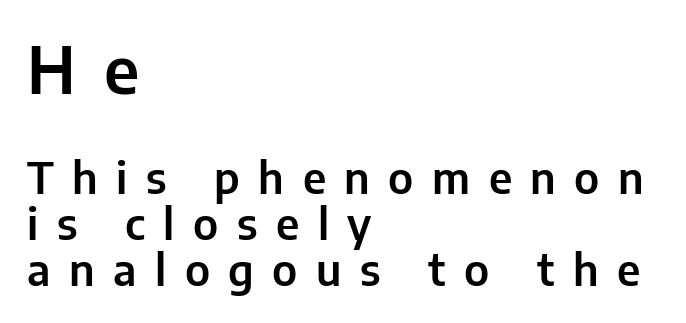
The image shows 65 px sans-serif type, upright; set left-aligned, tight line spacing (1.07x), unusually wide letter spacing (+0.43 em), not underlined; the first (top) block is 1.51x larger; low stroke contrast and a medium x-height.
